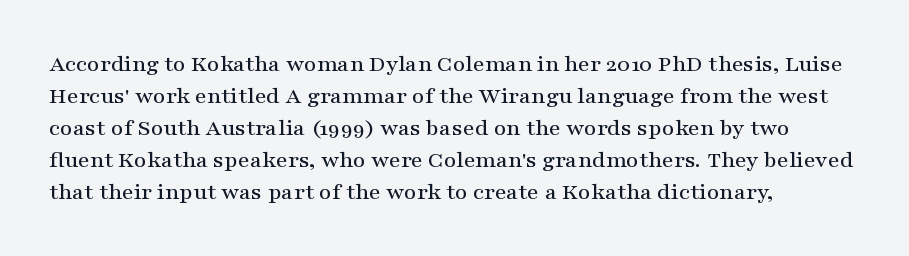
Q: Is the text italic (slanted)? A: No, it is upright.
Q: Is the text underlined? A: No.
Q: How is the paragraph aligned? A: Left-aligned.
Q: Is the spacing between letters normal or unusually wide? A: Normal.
Q: Is the spacing between lines tight, normal or loose? A: Normal.
